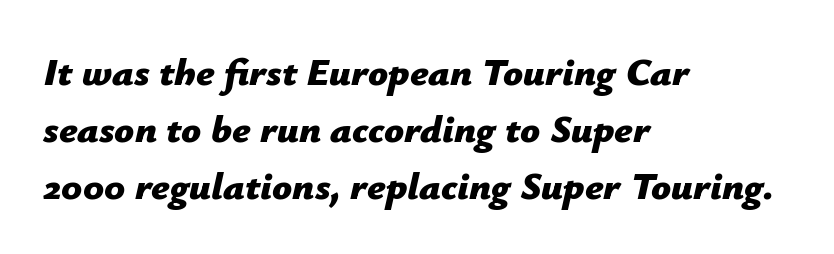
{"italic": "yes", "lean": "right", "slant_degrees": 12, "bold": "yes", "weight": "bold", "width": "normal", "stroke_contrast": "low", "x_height": "medium", "monospaced": "no", "underline": "no", "align": "left", "line_spacing": "normal", "line_spacing_ratio": 1.46, "letter_spacing": "normal", "letter_spacing_em": 0.0, "glyph_px": 39}
